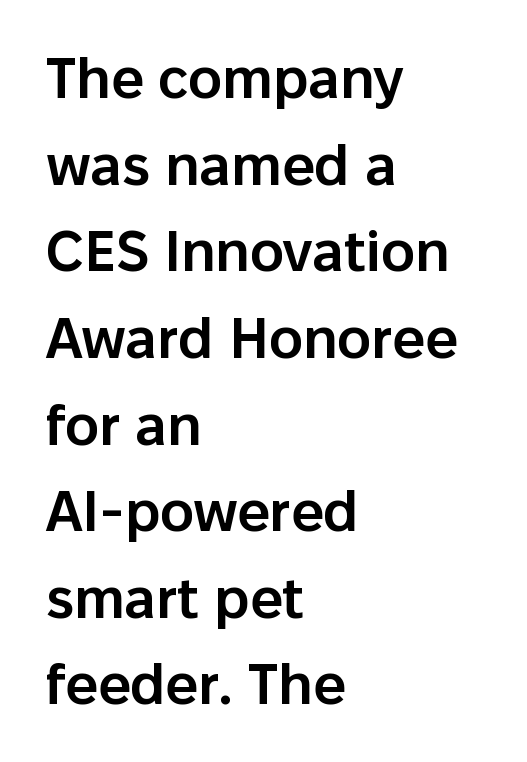
Q: Is the text bold? A: Semi-bold.
Q: Is the text italic (slanted)? A: No, it is upright.
Q: Is the typeface a serif or a sans-serif typeface? A: Sans-serif.
Q: Is the text underlined? A: No.
Q: How is the paragraph aligned? A: Left-aligned.
Q: Is the spacing between letters normal or unusually wide? A: Normal.
Q: Is the spacing between lines tight, normal or loose? A: Normal.
Q: Width (condensed, normal, or wide)? A: Normal.
Q: Stroke contrast? A: Low.
Q: x-height? A: Medium.
Q: Monospaced? A: No.
